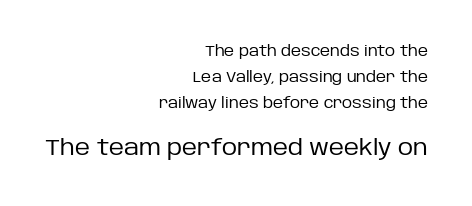
{"italic": "no", "bold": "no", "underline": "no", "align": "right", "line_spacing_ratio": 1.85, "letter_spacing": "normal", "letter_spacing_em": 0.0, "larger_block": "second", "size_ratio": 1.5, "glyph_px": 21}
